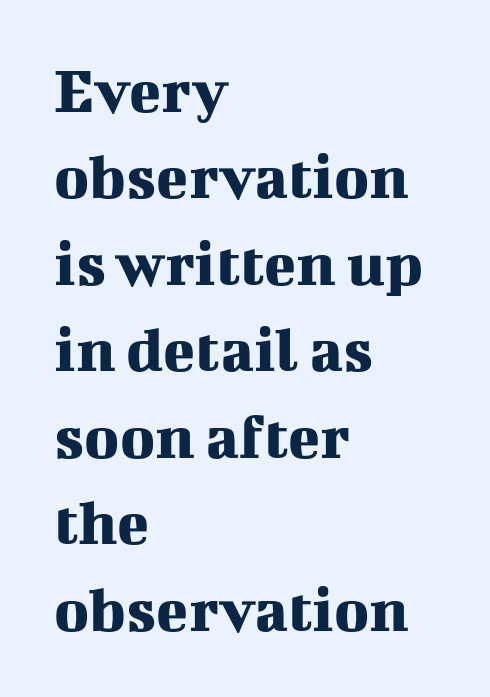
If you measured baseline to baseline, you'd find a middling distance. Each word holds together tightly as a unit, with standard inter-letter gaps. It's the straight-up-and-down kind of type. The area under the type is left untouched. Spacing verdict: proportional, widths tailored to each character.
